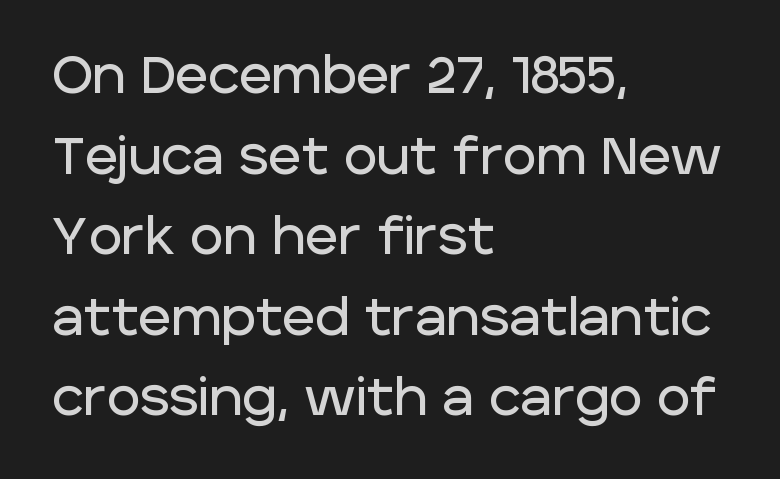
The image shows 51 px sans-serif type, upright; set left-aligned, normal line spacing (1.58x), normal letter spacing, not underlined; low stroke contrast and a large x-height.
